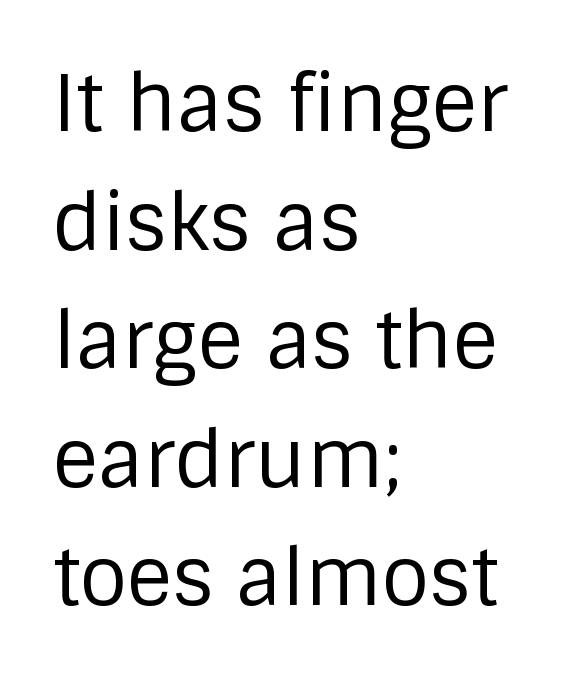
Underlining? Definitely not there. Looks like regular typesetting: each glyph gets only the width it needs. Leading: standard. The axis of the letterforms is exactly vertical. This rendering uses left alignment, leaving the right contour irregular. The cut favours lightness, reaching ordinary text weight at its darkest.
